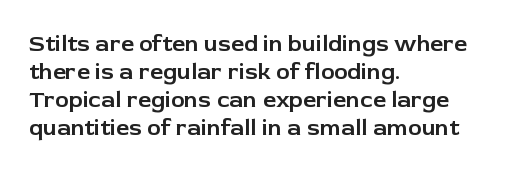
{"italic": "no", "underline": "no", "align": "left", "line_spacing_ratio": 1.22, "letter_spacing": "normal", "letter_spacing_em": 0.0, "glyph_px": 23}
